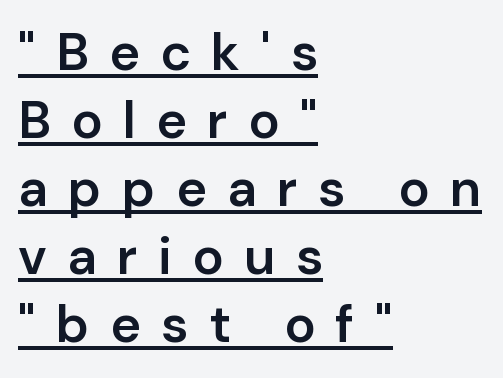
{"serif": "no", "italic": "no", "bold": "semi", "weight": "semibold", "width": "normal", "stroke_contrast": "low", "x_height": "medium", "monospaced": "no", "underline": "yes", "align": "left", "line_spacing": "normal", "line_spacing_ratio": 1.31, "letter_spacing": "wide", "letter_spacing_em": 0.39, "glyph_px": 52}
